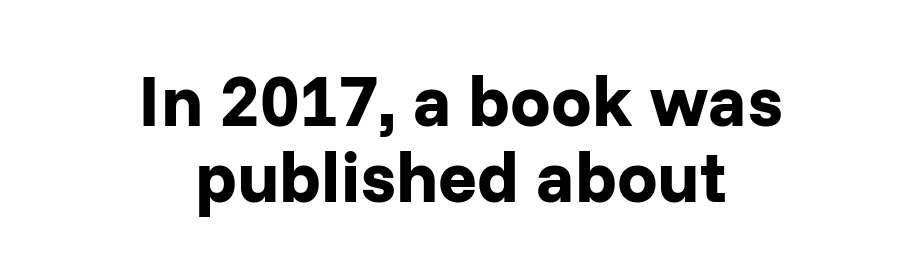
Q: Is the text bold? A: Yes.
Q: Is the text italic (slanted)? A: No, it is upright.
Q: Is the typeface a serif or a sans-serif typeface? A: Sans-serif.
Q: Is the text underlined? A: No.
Q: How is the paragraph aligned? A: Centered.
Q: Is the spacing between letters normal or unusually wide? A: Normal.
Q: Is the spacing between lines tight, normal or loose? A: Tight.
Q: Width (condensed, normal, or wide)? A: Normal.
Q: Stroke contrast? A: Low.
Q: x-height? A: Medium.
Q: Monospaced? A: No.
